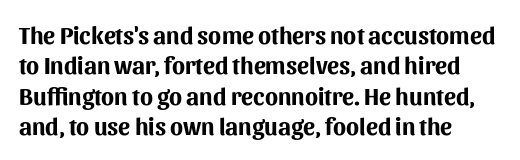
The glyphs are unaccompanied by any horizontal stroke below them. The leading is moderate, giving the passage an even texture. Left-aligned paragraph, ragged on the right. A full-strength bold gives these letters their thick strokes. This sample uses an upright cut, with every glyph sitting square on the baseline.
